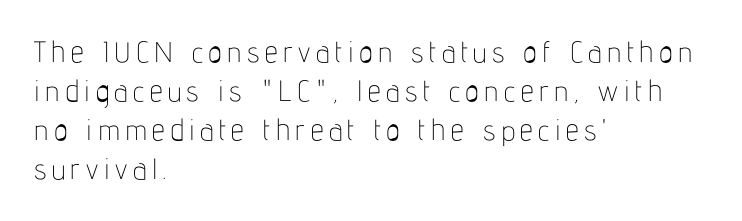
Q: Is the text bold? A: No.
Q: Is the text italic (slanted)? A: No, it is upright.
Q: Is the typeface a serif or a sans-serif typeface? A: Sans-serif.
Q: Is the text underlined? A: No.
Q: How is the paragraph aligned? A: Left-aligned.
Q: Is the spacing between lines tight, normal or loose? A: Normal.
Q: Width (condensed, normal, or wide)? A: Condensed.
Q: Stroke contrast? A: Low.
Q: x-height? A: Medium.
Q: Monospaced? A: No.
